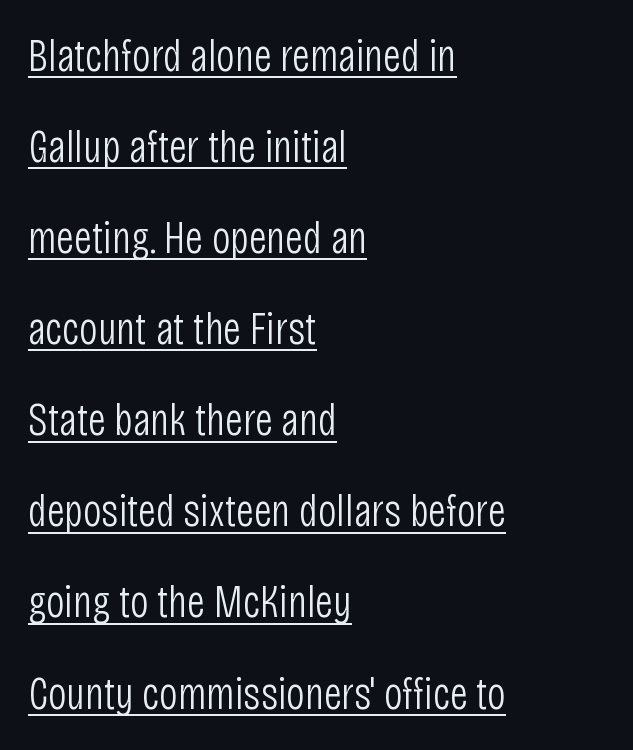
{"serif": "no", "italic": "no", "bold": "no", "weight": "light", "width": "condensed", "stroke_contrast": "low", "x_height": "large", "monospaced": "no", "underline": "yes", "align": "left", "line_spacing": "loose", "line_spacing_ratio": 1.98, "letter_spacing": "normal", "letter_spacing_em": 0.0, "glyph_px": 46}
